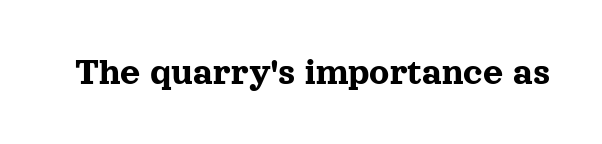
Caption: standard tracking, unaltered. You can tell it's not italic because the verticals are truly vertical. The face used here is proportionally spaced, like ordinary book or web type. Quick note: underline off. Serifs: yes, visible at the terminals of the letterforms.
